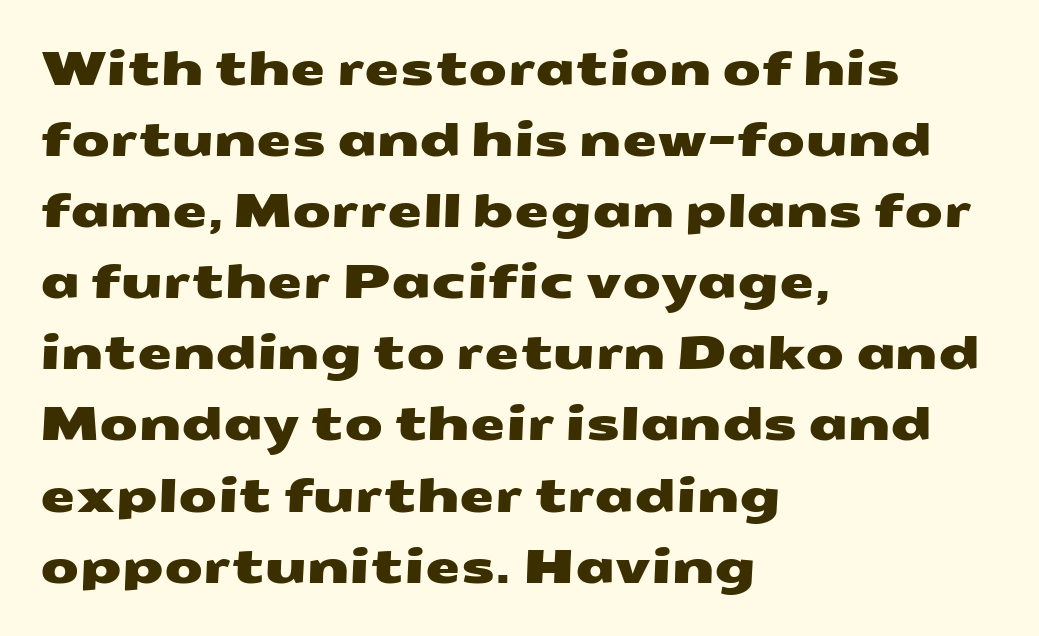
Each new line begins a customary step beneath the previous one. Has an underline been added? It has not. Here the designer chose a conventional face with non-uniform glyph widths. Is the block centered? No — it sits flush against the left margin. Note: no serifs on the glyphs. The letterforms sit shoulder to shoulder at normal distance.
